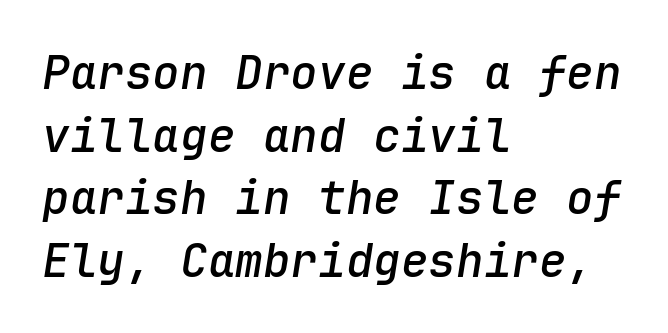
{"italic": "yes", "lean": "right", "slant_degrees": 9, "bold": "semi", "weight": "semibold", "width": "normal", "stroke_contrast": "low", "x_height": "medium", "monospaced": "yes", "underline": "no", "align": "left", "line_spacing": "normal", "line_spacing_ratio": 1.36, "letter_spacing": "normal", "letter_spacing_em": 0.0, "glyph_px": 46}
